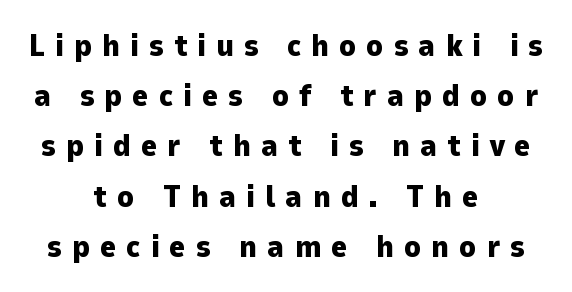
Q: Is the text bold? A: Yes.
Q: Is the text italic (slanted)? A: No, it is upright.
Q: Is the typeface a serif or a sans-serif typeface? A: Sans-serif.
Q: Is the text underlined? A: No.
Q: How is the paragraph aligned? A: Centered.
Q: Is the spacing between letters normal or unusually wide? A: Unusually wide.
Q: Is the spacing between lines tight, normal or loose? A: Normal.
Q: Width (condensed, normal, or wide)? A: Normal.
Q: Stroke contrast? A: Low.
Q: x-height? A: Medium.
Q: Monospaced? A: No.
